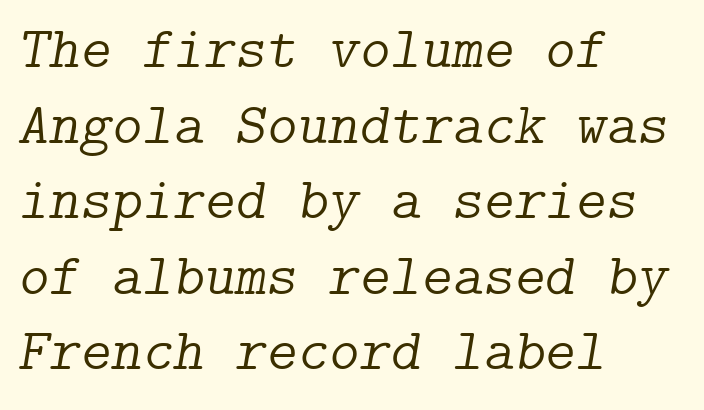
The image shows 59 px light serif type, italic (leaning right); set left-aligned, normal line spacing (1.28x), normal letter spacing, not underlined; low stroke contrast and a medium x-height.
